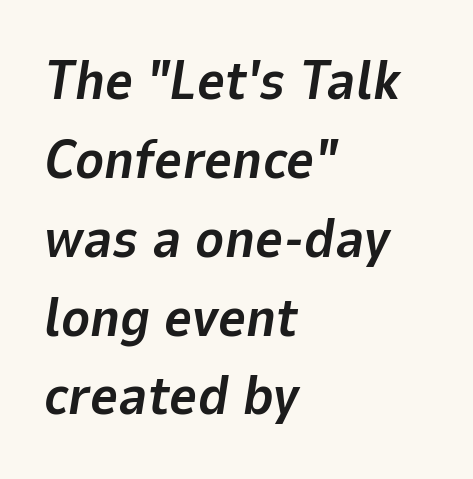
The image shows 54 px bold type, italic (leaning right); set left-aligned, normal line spacing (1.46x), normal letter spacing, not underlined; low stroke contrast and a medium x-height.
